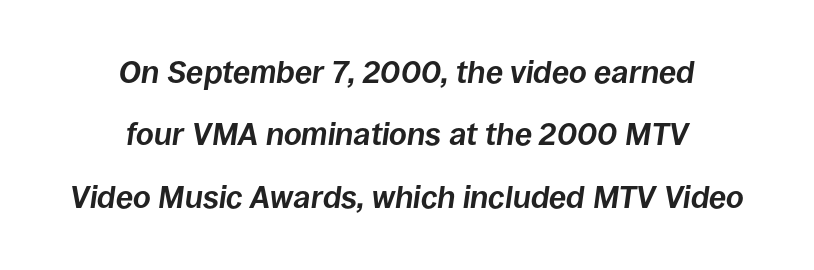
Q: Is the text bold? A: Yes.
Q: Is the text italic (slanted)? A: Yes, it leans right by about 8 degrees.
Q: Is the text underlined? A: No.
Q: How is the paragraph aligned? A: Centered.
Q: Is the spacing between letters normal or unusually wide? A: Normal.
Q: Is the spacing between lines tight, normal or loose? A: Loose.
Q: Width (condensed, normal, or wide)? A: Normal.
Q: Stroke contrast? A: Low.
Q: x-height? A: Large.
Q: Monospaced? A: No.
